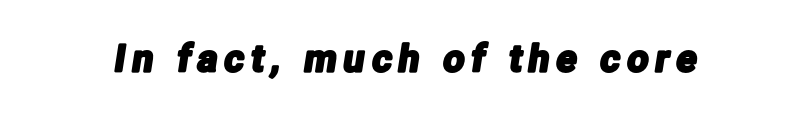
The image shows 37 px condensed sans-serif type; set unusually wide letter spacing (+0.2 em), not underlined; low stroke contrast and a medium x-height.
